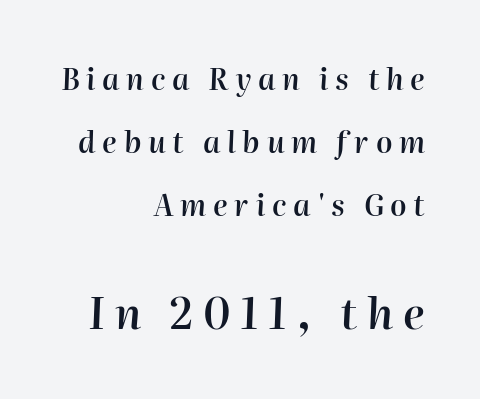
The image shows 43 px semibold type, italic (leaning right); set right-aligned, loose line spacing (2.17x), unusually wide letter spacing (+0.23 em), not underlined; the second (bottom) block is 1.48x larger; high stroke contrast and a medium x-height.
